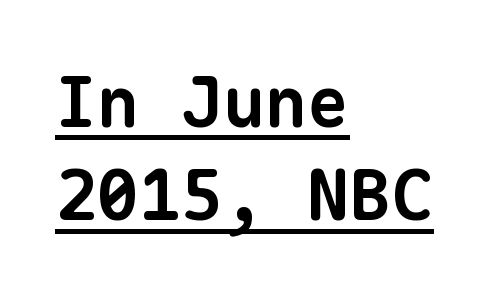
Line spacing here is normal. The horizontal fit of the characters is conventional and even. I'd describe the lettering as bold — thick and assertive. Short and long lines alike share a common starting point at left.
